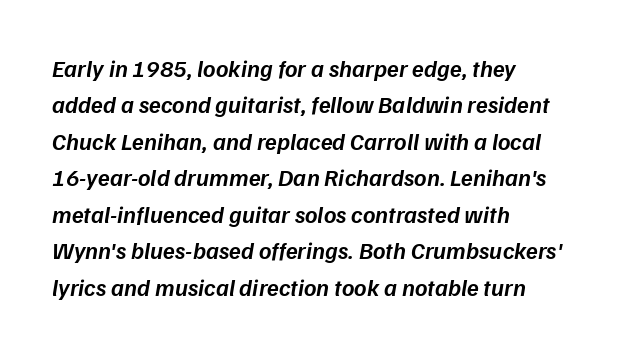
{"italic": "yes", "lean": "right", "slant_degrees": 9, "bold": "semi", "underline": "no", "align": "left", "line_spacing": "normal", "line_spacing_ratio": 1.52, "letter_spacing": "normal", "letter_spacing_em": 0.0, "glyph_px": 24}
